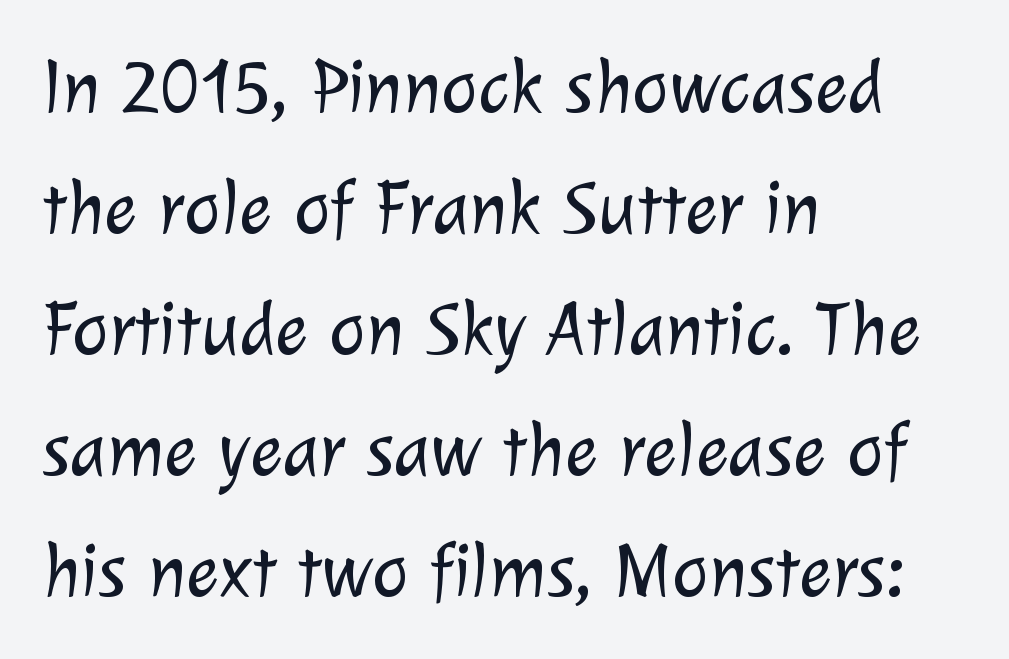
Note the varied advance widths — an 'i' is clearly narrower than an 'm'. Casual observation: everything's shoved over to the left. Is this a sans? Yes — the strokes have no serifs. A typesetter would call this zero additional tracking. Notice how descenders clear the ascenders below comfortably — that's standard leading.
